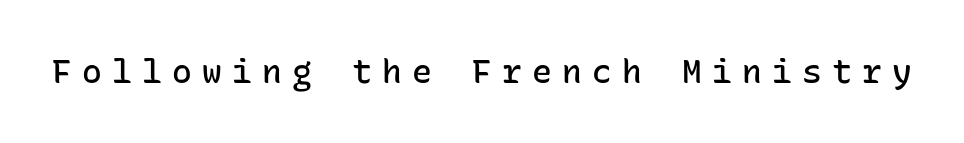
Q: Is the text bold? A: Semi-bold.
Q: Is the text italic (slanted)? A: No, it is upright.
Q: Is the typeface a serif or a sans-serif typeface? A: Sans-serif.
Q: Is the text underlined? A: No.
Q: Is the spacing between letters normal or unusually wide? A: Unusually wide.
Q: Width (condensed, normal, or wide)? A: Normal.
Q: Stroke contrast? A: Low.
Q: x-height? A: Medium.
Q: Monospaced? A: Yes.
